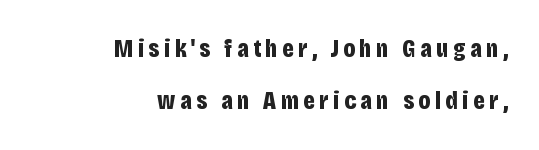
{"italic": "no", "bold": "yes", "underline": "no", "align": "right", "line_spacing": "loose", "line_spacing_ratio": 2.01, "glyph_px": 26}
